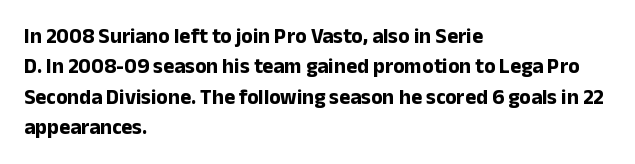
The image shows 21 px bold type, upright; set left-aligned, normal line spacing (1.45x), normal letter spacing, not underlined.
